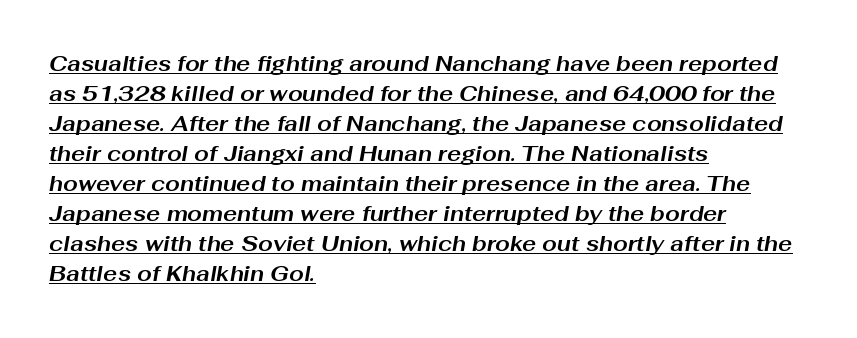
The image shows 21 px bold type, italic (leaning right); set left-aligned, normal line spacing (1.43x), normal letter spacing, underlined.
